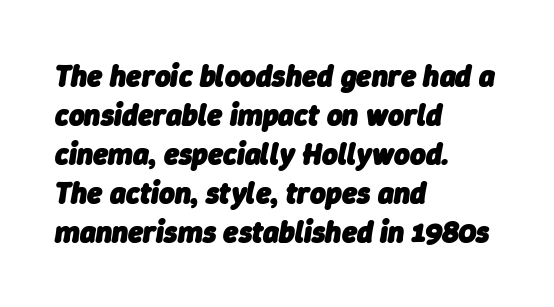
Q: Is the text bold? A: Yes.
Q: Is the text italic (slanted)? A: Yes, it leans right by about 9 degrees.
Q: Is the text underlined? A: No.
Q: How is the paragraph aligned? A: Left-aligned.
Q: Is the spacing between letters normal or unusually wide? A: Normal.
Q: Is the spacing between lines tight, normal or loose? A: Normal.
Q: Width (condensed, normal, or wide)? A: Normal.
Q: Stroke contrast? A: Low.
Q: x-height? A: Medium.
Q: Monospaced? A: No.
